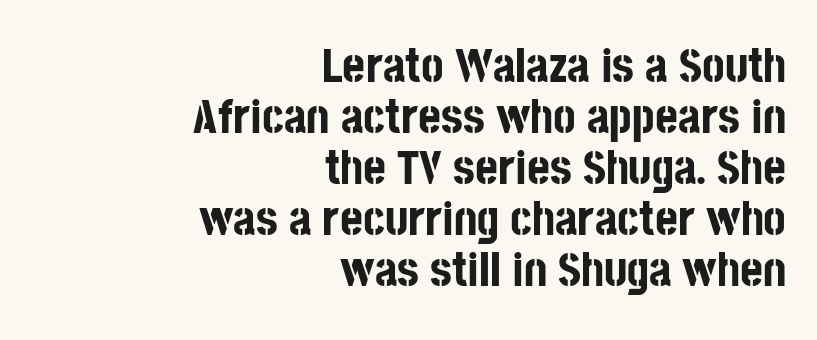
The image shows 49 px bold, condensed sans-serif type, upright; set right-aligned, tight line spacing (1.04x), normal letter spacing, not underlined; low stroke contrast and a large x-height.
